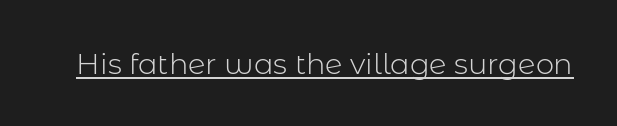
{"serif": "no", "italic": "no", "bold": "no", "weight": "light", "width": "normal", "stroke_contrast": "low", "x_height": "medium", "monospaced": "no", "underline": "yes", "letter_spacing": "normal", "letter_spacing_em": 0.0, "glyph_px": 29}
